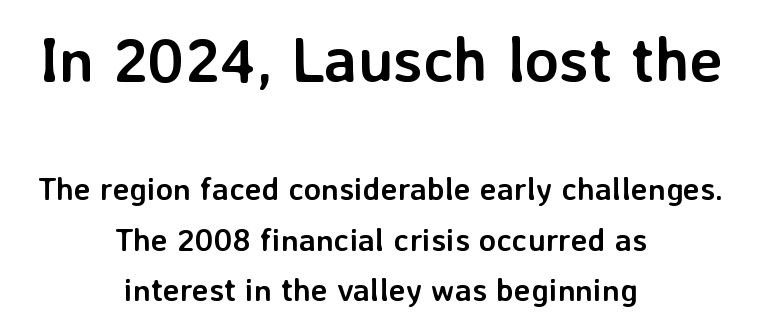
The image shows 63 px semibold sans-serif type, upright; set centered, normal line spacing (1.57x), normal letter spacing, not underlined; the first (top) block is 1.97x larger; low stroke contrast and a medium x-height.
